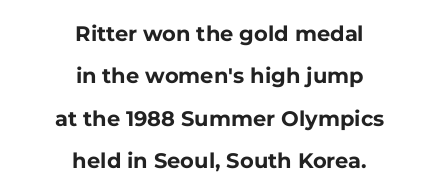
The image shows 21 px bold type, upright; set centered, loose line spacing (2.02x), normal letter spacing, not underlined.
